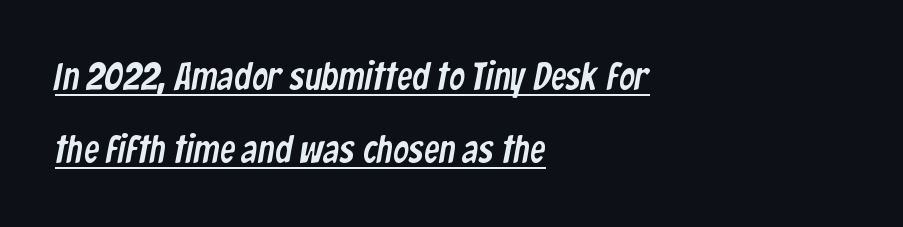
Q: Is the typeface a serif or a sans-serif typeface? A: Sans-serif.
Q: Is the text underlined? A: Yes.
Q: How is the paragraph aligned? A: Left-aligned.
Q: Is the spacing between letters normal or unusually wide? A: Normal.
Q: Width (condensed, normal, or wide)? A: Condensed.
Q: Stroke contrast? A: Low.
Q: x-height? A: Medium.
Q: Monospaced? A: No.
